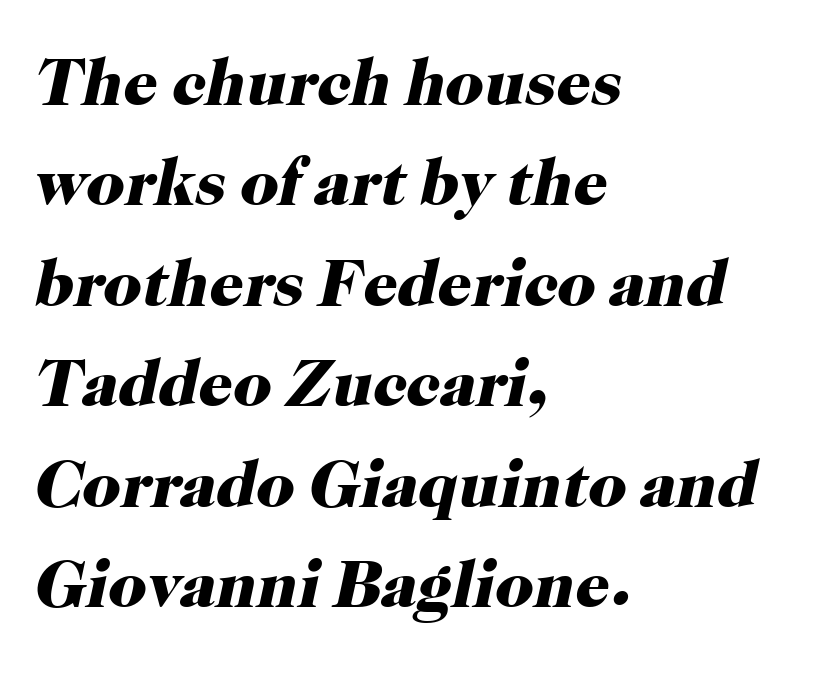
The sample has been set heavy, in full bold. No extra tracking has been applied to these lines. Notice how the stems are inclined rather than vertical — that's the hallmark of italics. Any mark beneath the type? The region is blank.
